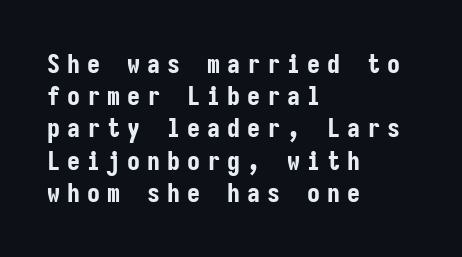
{"italic": "no", "bold": "yes", "underline": "no", "align": "left", "line_spacing_ratio": 1.24, "letter_spacing": "wide", "letter_spacing_em": 0.27, "glyph_px": 26}
